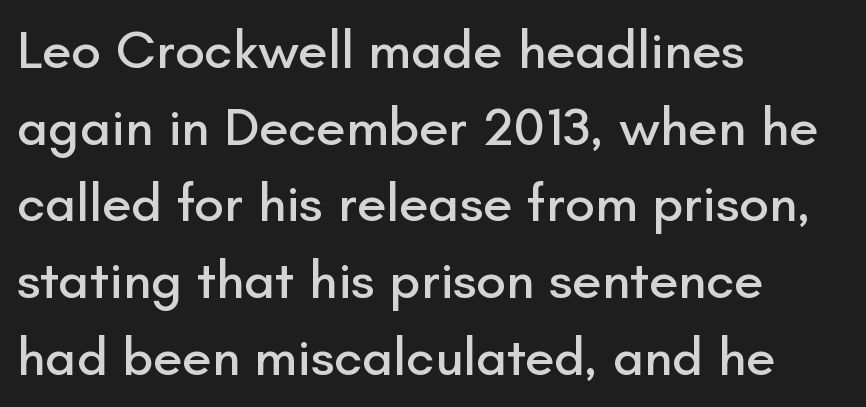
{"serif": "no", "italic": "no", "width": "normal", "stroke_contrast": "low", "x_height": "small", "monospaced": "no", "underline": "no", "align": "left", "line_spacing": "normal", "line_spacing_ratio": 1.42, "letter_spacing": "normal", "letter_spacing_em": 0.0, "glyph_px": 54}
